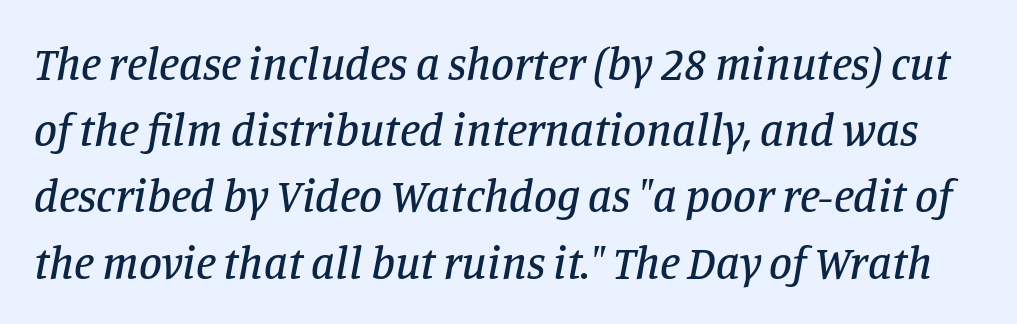
Q: Is the text italic (slanted)? A: Yes, it leans right by about 11 degrees.
Q: Is the typeface a serif or a sans-serif typeface? A: Serif.
Q: Is the text underlined? A: No.
Q: Is the spacing between letters normal or unusually wide? A: Normal.
Q: Is the spacing between lines tight, normal or loose? A: Normal.
Q: Width (condensed, normal, or wide)? A: Normal.
Q: Stroke contrast? A: Low.
Q: x-height? A: Large.
Q: Monospaced? A: No.
